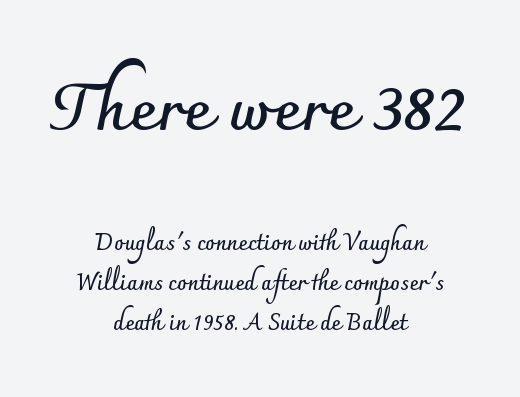
This sample is center-justified, so both line endings float freely. Nobody touched the tracking dial on this one. Note: larger setting up top, smaller setting below. These words are printed bold, with thick strokes throughout. The glyphs in this specimen are sans serif.
